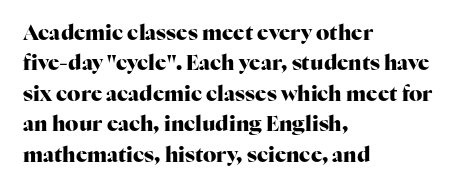
The image shows 21 px bold type, upright; set left-aligned, normal line spacing (1.45x), normal letter spacing, not underlined.
